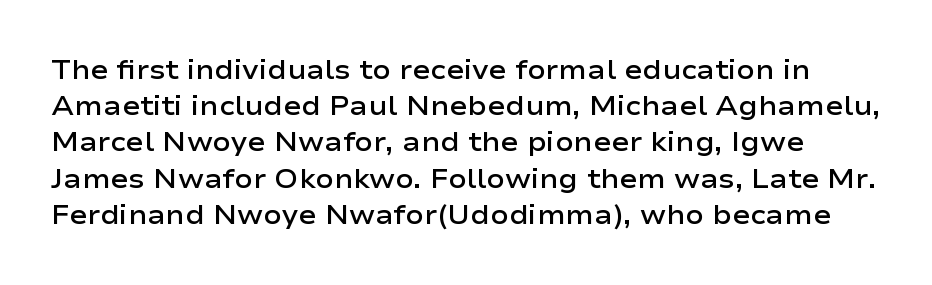
The horizontal fit of the characters is conventional and even. Underline: absent. The sample has been set in demibold, a notch under bold. A typesetter would call this leading conventional body-copy spacing. The axis of the letterforms is exactly vertical.
